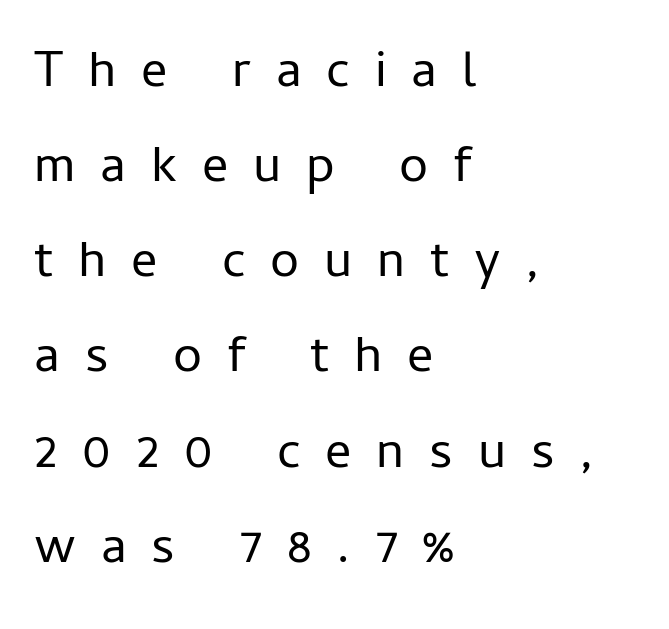
Weight: not bold — regular or lighter. Descender tails drop into unmarked territory. Notice how the stems are strictly vertical — no italics here. Spacing verdict: proportional, widths tailored to each character. Typographically, this falls in the sans-serif category.
